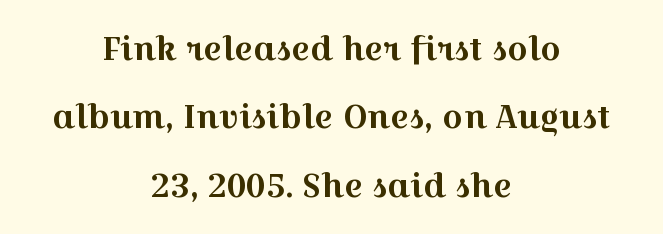
The image shows 32 px wide serif type, upright; set centered, loose line spacing (2.14x), normal letter spacing, not underlined; a medium x-height.
